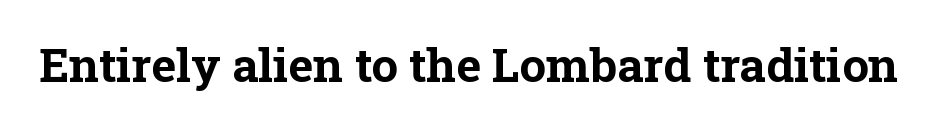
The image shows 47 px bold serif type, upright; set normal letter spacing, not underlined; low stroke contrast and a medium x-height.
